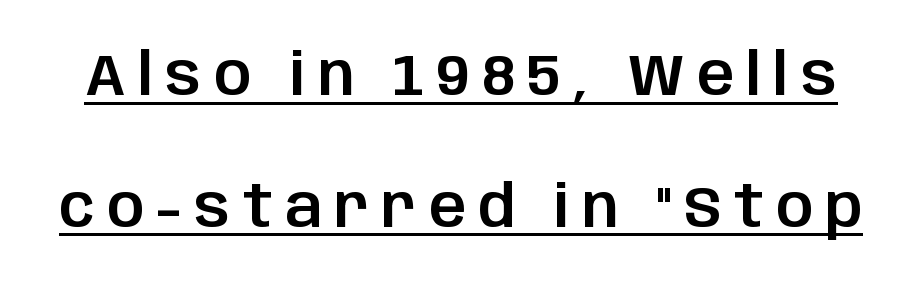
{"serif": "no", "italic": "no", "width": "normal", "stroke_contrast": "low", "x_height": "large", "monospaced": "no", "underline": "yes", "line_spacing": "loose", "line_spacing_ratio": 2.27, "letter_spacing": "wide", "letter_spacing_em": 0.21, "glyph_px": 58}
